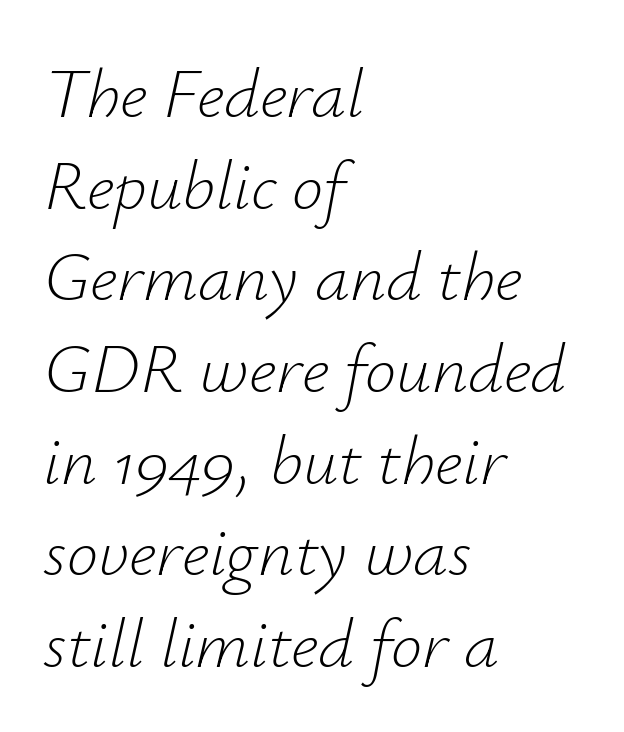
Q: Is the text bold? A: No.
Q: Is the text italic (slanted)? A: Yes, it leans right by about 12 degrees.
Q: Is the text underlined? A: No.
Q: How is the paragraph aligned? A: Left-aligned.
Q: Is the spacing between letters normal or unusually wide? A: Normal.
Q: Is the spacing between lines tight, normal or loose? A: Normal.
Q: Width (condensed, normal, or wide)? A: Normal.
Q: Stroke contrast? A: Low.
Q: x-height? A: Small.
Q: Monospaced? A: No.
